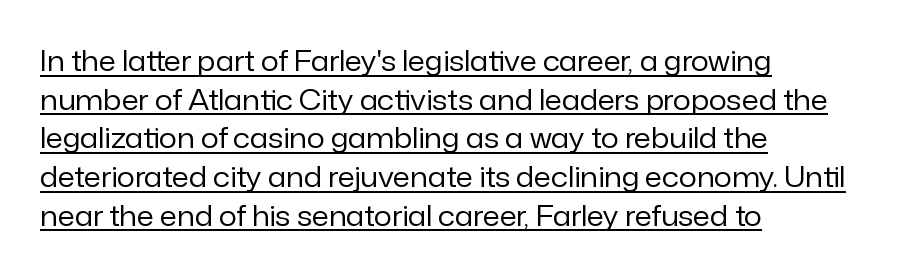
The image shows 28 px regular-weight sans-serif type, upright; set left-aligned, normal line spacing (1.38x), normal letter spacing, underlined; low stroke contrast and a medium x-height.
